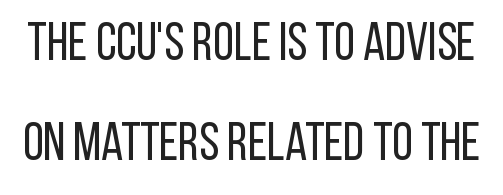
I'd call this a sans setting — the letters go barefoot. Bold? No — there's no thickening of the strokes. Words appear dense and cohesive because spacing is normal. Nope, not italic — everything's standing straight.
